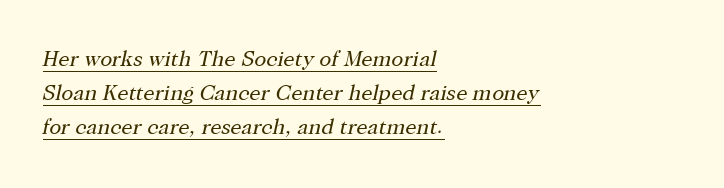
Q: Is the text bold? A: No.
Q: Is the text italic (slanted)? A: Yes, it leans right by about 12 degrees.
Q: Is the text underlined? A: Yes.
Q: How is the paragraph aligned? A: Left-aligned.
Q: Is the spacing between letters normal or unusually wide? A: Normal.
Q: Is the spacing between lines tight, normal or loose? A: Normal.
